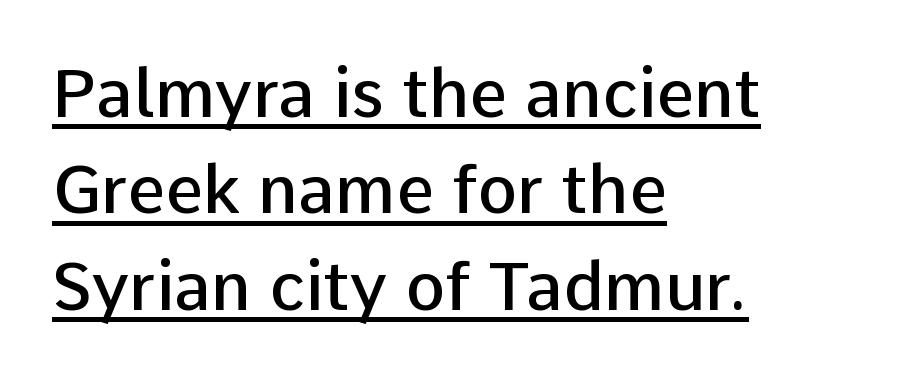
Caption: semibold face, moderately heavy strokes. The rendering uses the underline text-decoration. Evenly set lines give the paragraph a standard silhouette. The letters advance in unequal steps, a hallmark of proportional type. The lines in this sample share a left origin and differ only in where they stop. Compared with typical body copy, the letter spacing here is the same.
